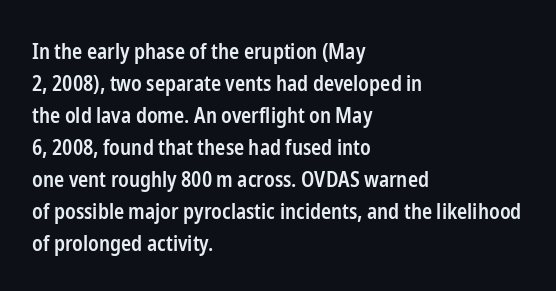
Q: Is the text bold? A: Semi-bold.
Q: Is the text italic (slanted)? A: No, it is upright.
Q: Is the text underlined? A: No.
Q: How is the paragraph aligned? A: Left-aligned.
Q: Is the spacing between letters normal or unusually wide? A: Normal.
Q: Is the spacing between lines tight, normal or loose? A: Normal.
